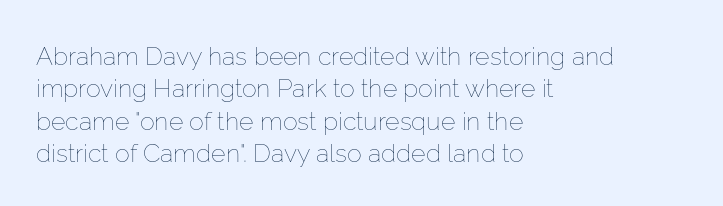
The words here are not underlined. Whoever set this chose a conventional vertical rhythm. Honestly, the letter spacing is just normal — you wouldn't notice it. Tall strokes in this sample are plumb rather than angled. Compared with a centered layout, this one pins lines to the left instead. The weight tops out at a normal text grade.
